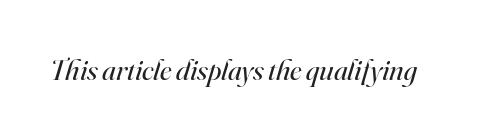
The image shows 30 px regular-weight serif type, italic (leaning right); set normal letter spacing, not underlined; high stroke contrast and a small x-height.
